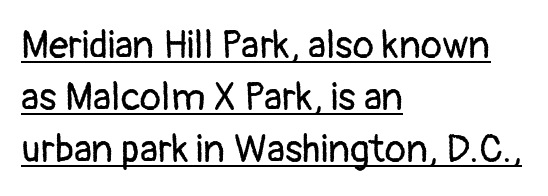
{"serif": "no", "italic": "no", "bold": "no", "weight": "regular", "width": "normal", "stroke_contrast": "low", "x_height": "medium", "monospaced": "no", "underline": "yes", "align": "left", "line_spacing": "normal", "line_spacing_ratio": 1.33, "letter_spacing": "normal", "letter_spacing_em": 0.0, "glyph_px": 39}
